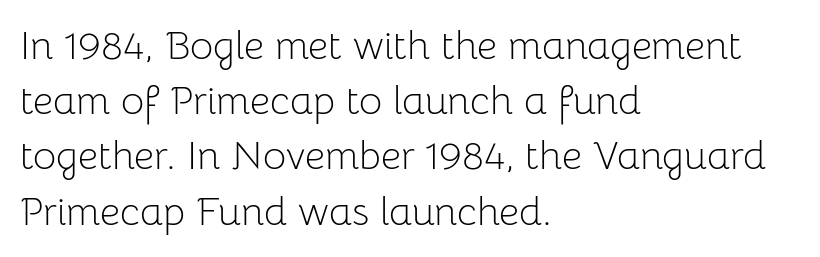
The image shows 40 px light sans-serif type, upright; set left-aligned, normal line spacing (1.38x), normal letter spacing, not underlined; low stroke contrast and a medium x-height.
